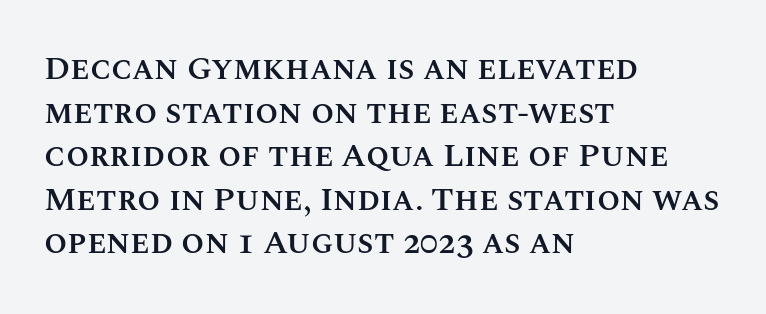
The type is set solid horizontally, with unmodified tracking. Beneath every word, the page is bare. The typography opts for an upright posture over an oblique one. The passage shown is typed in a proportional face where columns would drift. A fair bit of extra ink — the face is semibold, not bold. Whoever set this chose a conventional vertical rhythm.
